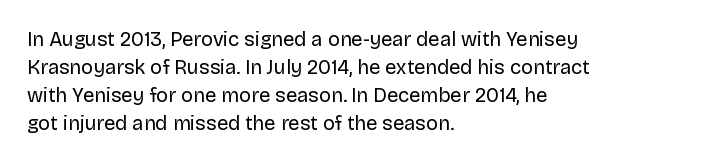
{"italic": "no", "bold": "no", "underline": "no", "align": "left", "line_spacing": "normal", "line_spacing_ratio": 1.4, "letter_spacing": "normal", "letter_spacing_em": 0.0, "glyph_px": 20}
